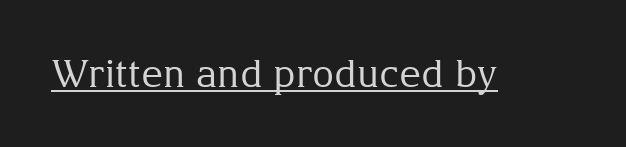
{"serif": "yes", "italic": "no", "bold": "no", "weight": "regular", "width": "normal", "stroke_contrast": "medium", "x_height": "medium", "monospaced": "no", "underline": "yes", "letter_spacing": "normal", "letter_spacing_em": 0.0, "glyph_px": 38}
